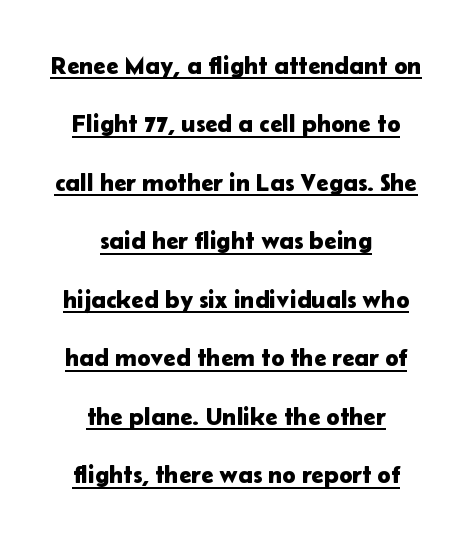
A continuous stroke trails under the words, as in a hyperlink. Is the letter spacing exaggerated? No — it looks like the ordinary default. The specimen reads as upright at a glance. Each new line begins a long way beneath the previous one.
